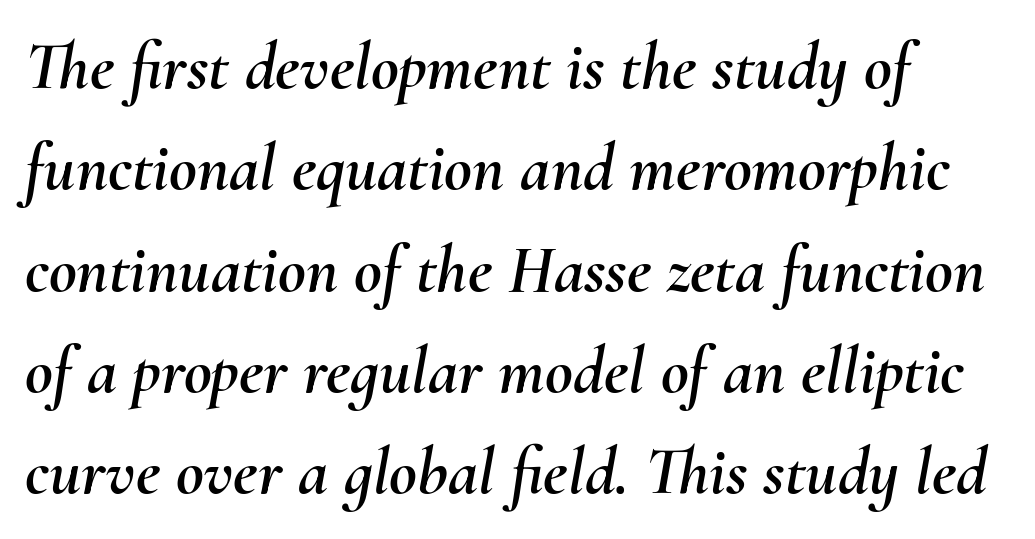
Q: Is the text italic (slanted)? A: Yes, it leans right by about 10 degrees.
Q: Is the text underlined? A: No.
Q: How is the paragraph aligned? A: Left-aligned.
Q: Is the spacing between letters normal or unusually wide? A: Normal.
Q: Is the spacing between lines tight, normal or loose? A: Normal.
Q: Width (condensed, normal, or wide)? A: Normal.
Q: Stroke contrast? A: Medium.
Q: x-height? A: Small.
Q: Monospaced? A: No.
